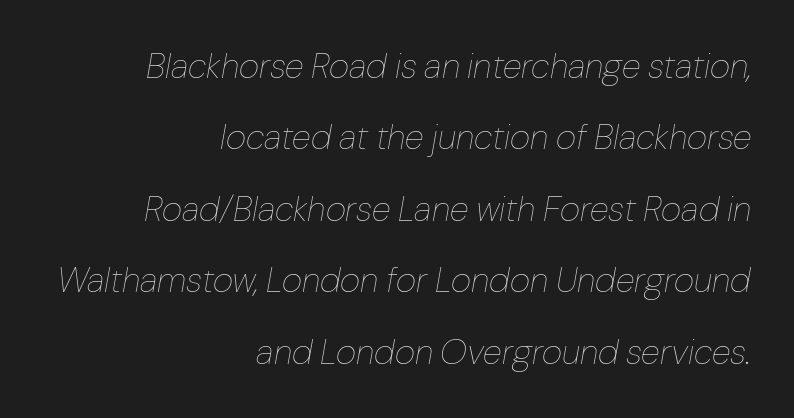
Each row of text sits above clean, open space. Interline gaps are noticeably wide in this sample. Nothing heavy about these letters — not bold at all. You could not count columns in this text — the font is proportionally spaced.
